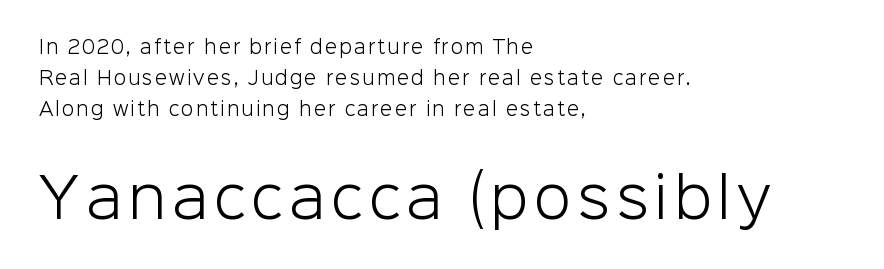
The image shows 54 px light sans-serif type, upright; set left-aligned, line spacing 1.71x, not underlined; the second (bottom) block is 3.0x larger; low stroke contrast and a medium x-height.
